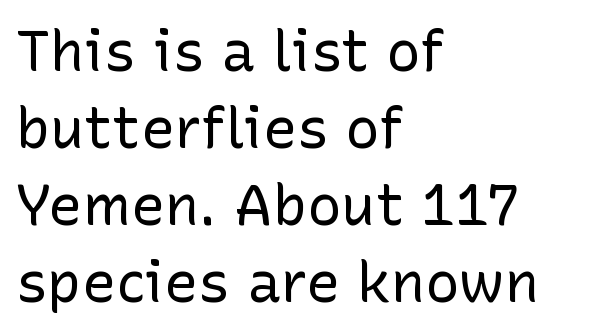
{"serif": "no", "italic": "no", "bold": "no", "weight": "regular", "width": "normal", "stroke_contrast": "low", "x_height": "medium", "monospaced": "no", "underline": "no", "align": "left", "line_spacing": "normal", "line_spacing_ratio": 1.35, "letter_spacing": "normal", "letter_spacing_em": 0.0, "glyph_px": 57}
